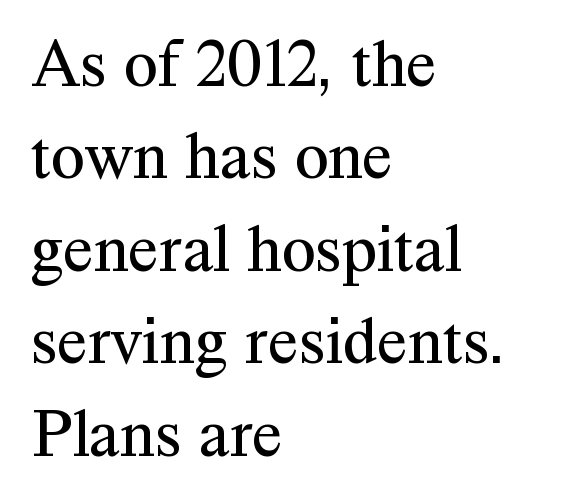
Q: Is the text bold? A: No.
Q: Is the text italic (slanted)? A: No, it is upright.
Q: Is the typeface a serif or a sans-serif typeface? A: Serif.
Q: Is the text underlined? A: No.
Q: How is the paragraph aligned? A: Left-aligned.
Q: Is the spacing between letters normal or unusually wide? A: Normal.
Q: Is the spacing between lines tight, normal or loose? A: Normal.
Q: Width (condensed, normal, or wide)? A: Normal.
Q: Stroke contrast? A: Medium.
Q: x-height? A: Medium.
Q: Monospaced? A: No.
